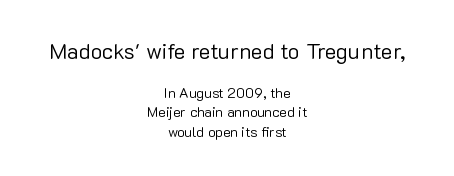
{"italic": "no", "bold": "no", "underline": "no", "align": "center", "line_spacing": "normal", "line_spacing_ratio": 1.38, "letter_spacing": "normal", "letter_spacing_em": 0.0, "larger_block": "first", "size_ratio": 1.57, "glyph_px": 22}
